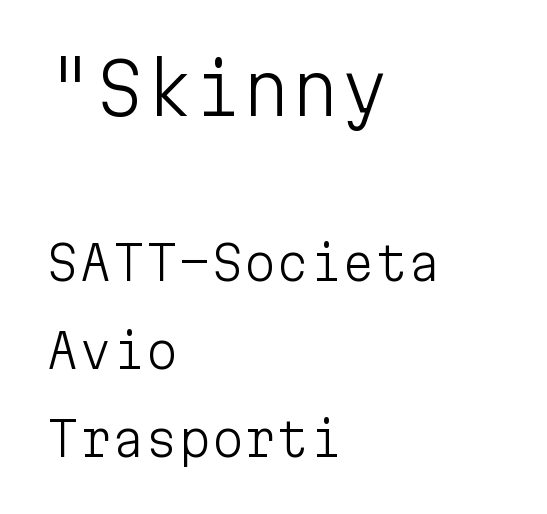
Q: Is the text bold? A: No.
Q: Is the text italic (slanted)? A: No, it is upright.
Q: Is the typeface a serif or a sans-serif typeface? A: Sans-serif.
Q: Is the text underlined? A: No.
Q: How is the paragraph aligned? A: Left-aligned.
Q: Is the spacing between letters normal or unusually wide? A: Normal.
Q: Which block of text is set in a larger size, the first (top) or the second (bottom)? A: The first (top) one.
Q: Width (condensed, normal, or wide)? A: Normal.
Q: Stroke contrast? A: Low.
Q: x-height? A: Medium.
Q: Monospaced? A: Yes.
